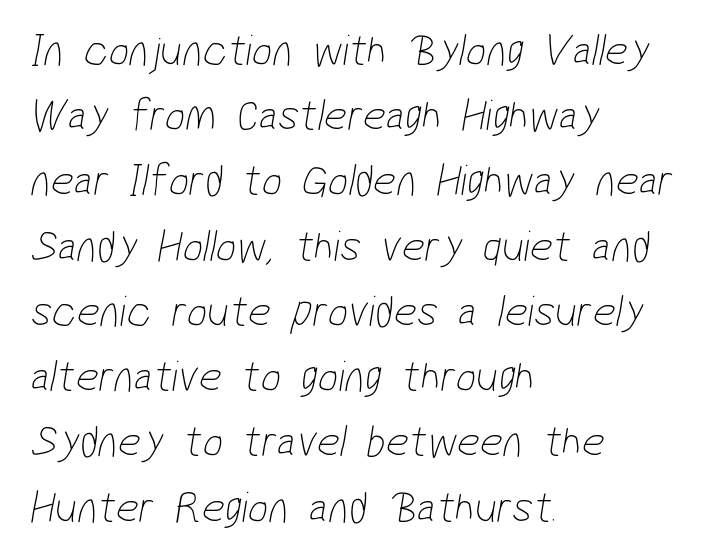
{"serif": "no", "bold": "no", "weight": "thin", "width": "condensed", "stroke_contrast": "low", "x_height": "medium", "monospaced": "no", "underline": "no", "align": "left", "line_spacing": "normal", "line_spacing_ratio": 1.45, "letter_spacing": "normal", "letter_spacing_em": 0.0, "glyph_px": 45}
